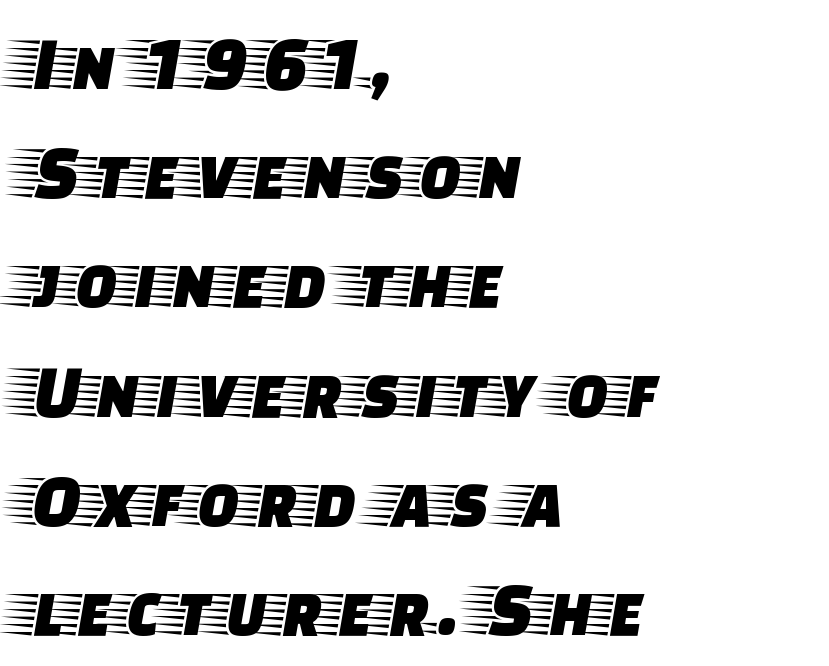
The image shows 78 px wide serif type; set left-aligned, normal line spacing (1.4x), normal letter spacing, not underlined; low stroke contrast and a large x-height.
